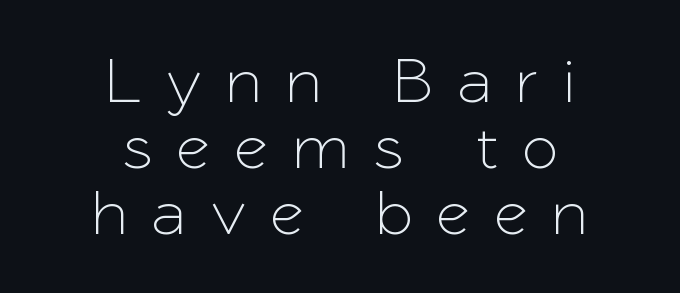
The image shows 64 px sans-serif type, upright; set centered, tight line spacing (1.03x), unusually wide letter spacing (+0.42 em), not underlined; low stroke contrast and a medium x-height.
